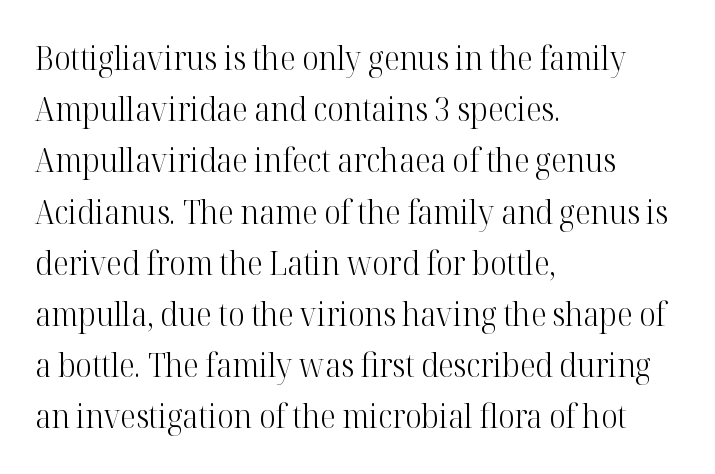
{"serif": "yes", "italic": "no", "bold": "no", "weight": "light", "width": "normal", "stroke_contrast": "high", "x_height": "medium", "monospaced": "no", "underline": "no", "align": "left", "line_spacing": "normal", "line_spacing_ratio": 1.6, "letter_spacing": "normal", "letter_spacing_em": 0.0, "glyph_px": 32}
